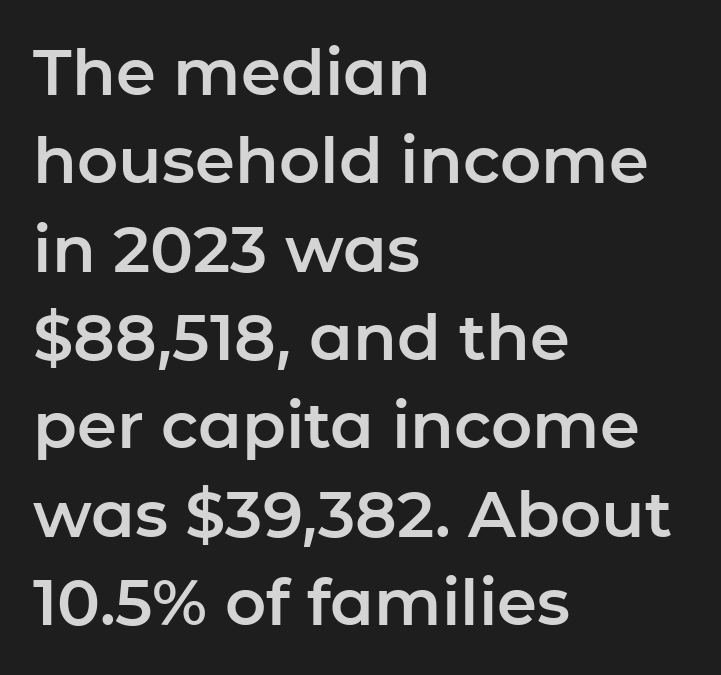
{"serif": "no", "italic": "no", "width": "normal", "stroke_contrast": "low", "x_height": "medium", "monospaced": "no", "underline": "no", "align": "left", "line_spacing": "normal", "line_spacing_ratio": 1.38, "letter_spacing": "normal", "letter_spacing_em": 0.0, "glyph_px": 64}
